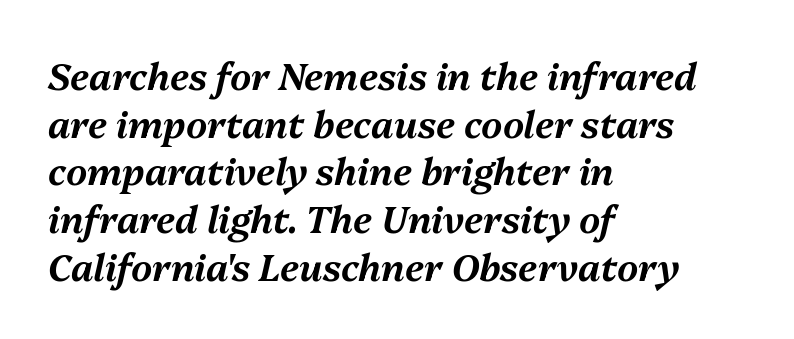
The image shows 37 px text type, italic (leaning right); set left-aligned, normal line spacing (1.29x), normal letter spacing, not underlined; medium stroke contrast and a medium x-height.
